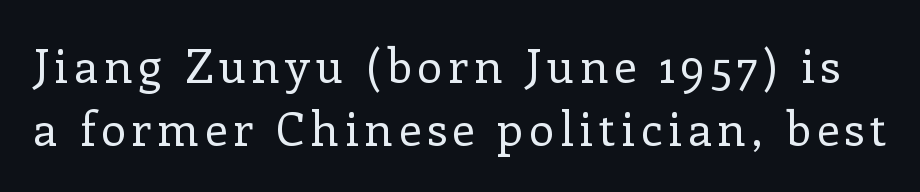
The image shows 46 px regular-weight serif type, upright; set normal line spacing (1.38x), not underlined; low stroke contrast and a medium x-height.
